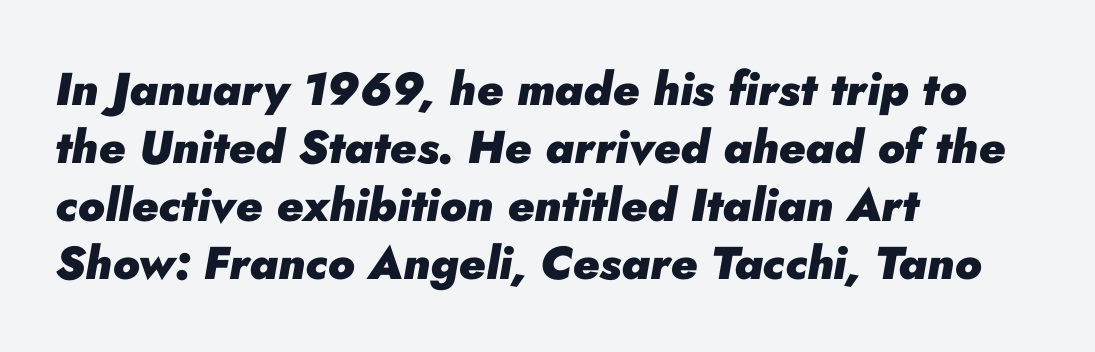
Q: Is the text bold? A: Yes.
Q: Is the text italic (slanted)? A: Yes, it leans right by about 10 degrees.
Q: Is the text underlined? A: No.
Q: How is the paragraph aligned? A: Left-aligned.
Q: Is the spacing between letters normal or unusually wide? A: Normal.
Q: Is the spacing between lines tight, normal or loose? A: Normal.
Q: Width (condensed, normal, or wide)? A: Normal.
Q: Stroke contrast? A: Low.
Q: x-height? A: Small.
Q: Monospaced? A: No.
